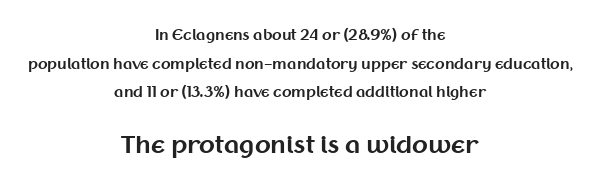
Q: Is the text bold? A: Yes.
Q: Is the text italic (slanted)? A: No, it is upright.
Q: Is the text underlined? A: No.
Q: How is the paragraph aligned? A: Centered.
Q: Is the spacing between letters normal or unusually wide? A: Normal.
Q: Is the spacing between lines tight, normal or loose? A: Loose.
Q: Which block of text is set in a larger size, the first (top) or the second (bottom)? A: The second (bottom) one.
